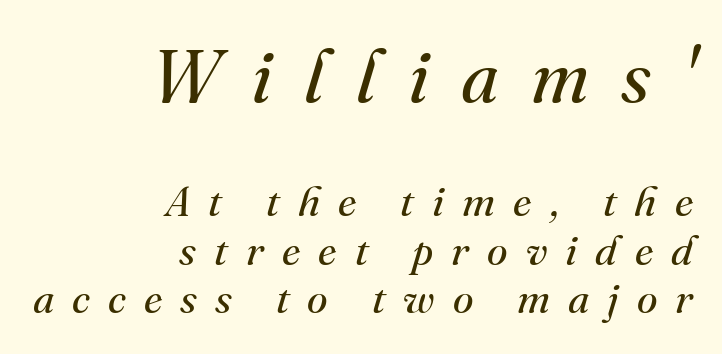
Varying glyph widths throughout — classic text-font behaviour. The axis of the letterforms is tilted away from vertical. This rendering widens character spacing well past its baseline value. This rendering uses right alignment, leaving the left contour irregular. Bare-footed words on every line.
